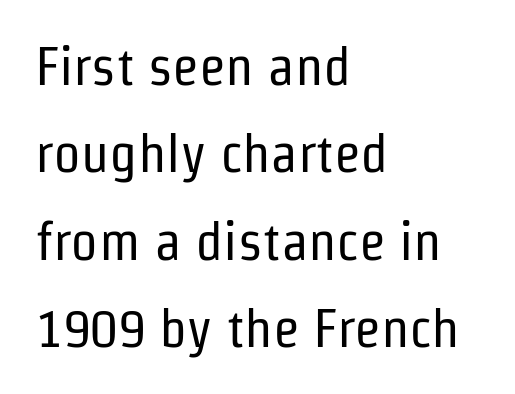
Weight: not bold — regular or lighter. Is this a sans? Yes — the strokes have no serifs. The gap between lines stays unmarked. Alignment: flush left. Posture: vertical. Horizontal bands of white between lines are of average thickness.
